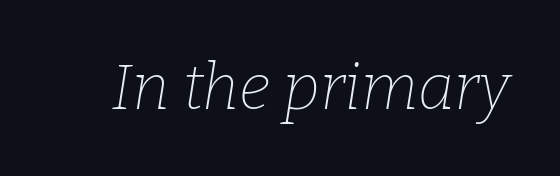
{"serif": "yes", "italic": "yes", "lean": "right", "slant_degrees": 9, "bold": "no", "weight": "thin", "width": "normal", "stroke_contrast": "low", "x_height": "medium", "monospaced": "no", "underline": "no", "letter_spacing": "normal", "letter_spacing_em": 0.0, "glyph_px": 63}
